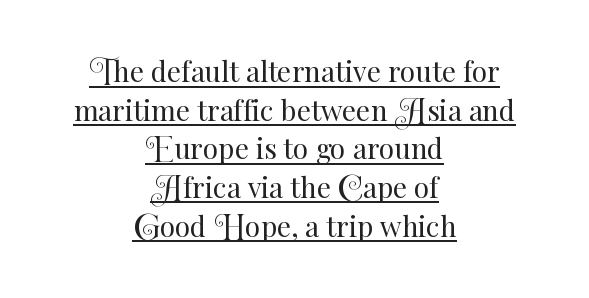
Q: Is the text bold? A: No.
Q: Is the text italic (slanted)? A: No, it is upright.
Q: Is the text underlined? A: Yes.
Q: How is the paragraph aligned? A: Centered.
Q: Is the spacing between letters normal or unusually wide? A: Normal.
Q: Is the spacing between lines tight, normal or loose? A: Normal.
Q: Width (condensed, normal, or wide)? A: Normal.
Q: Stroke contrast? A: Medium.
Q: x-height? A: Small.
Q: Monospaced? A: No.
